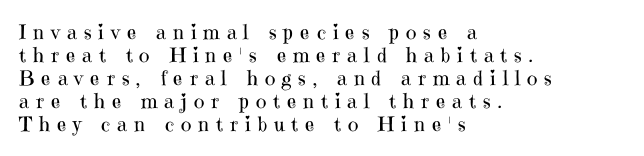
The rendering inserts visible extra space after every character. Each new line begins almost immediately beneath the previous one. Unlike italic type, these characters show no tilt at all. Heaviness? Minimal to ordinary, like unemphasized prose. Anything drawn beneath the words? Only blank space. The passage is arranged the way most books set body copy — flush left.
